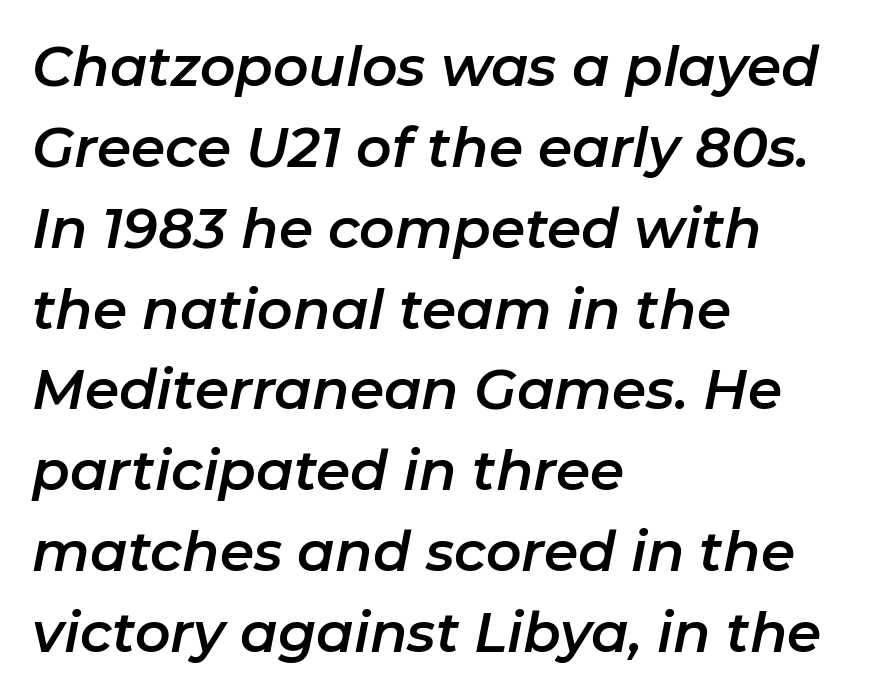
Q: Is the text italic (slanted)? A: Yes, it leans right by about 11 degrees.
Q: Is the text underlined? A: No.
Q: How is the paragraph aligned? A: Left-aligned.
Q: Is the spacing between letters normal or unusually wide? A: Normal.
Q: Is the spacing between lines tight, normal or loose? A: Normal.
Q: Width (condensed, normal, or wide)? A: Normal.
Q: Stroke contrast? A: Low.
Q: x-height? A: Medium.
Q: Monospaced? A: No.
